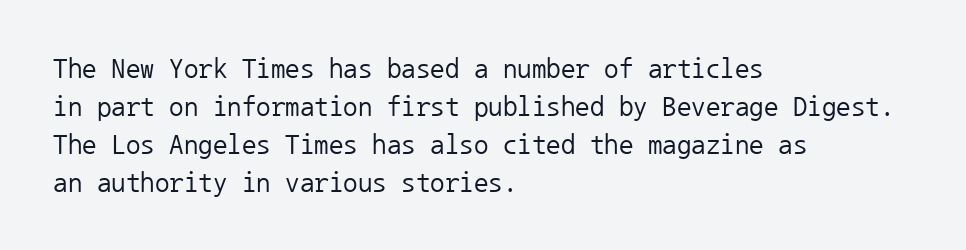
The image shows 29 px regular-weight sans-serif type, upright, monospaced; set left-aligned, normal line spacing (1.31x), normal letter spacing, not underlined; low stroke contrast and a medium x-height.
